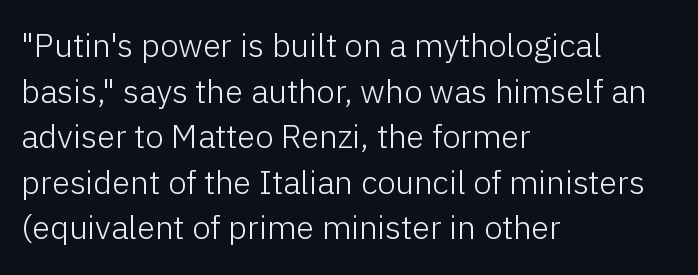
{"serif": "no", "italic": "no", "bold": "no", "weight": "light", "width": "normal", "stroke_contrast": "low", "x_height": "medium", "monospaced": "no", "underline": "no", "align": "left", "line_spacing": "normal", "line_spacing_ratio": 1.38, "letter_spacing": "normal", "letter_spacing_em": 0.0, "glyph_px": 33}
